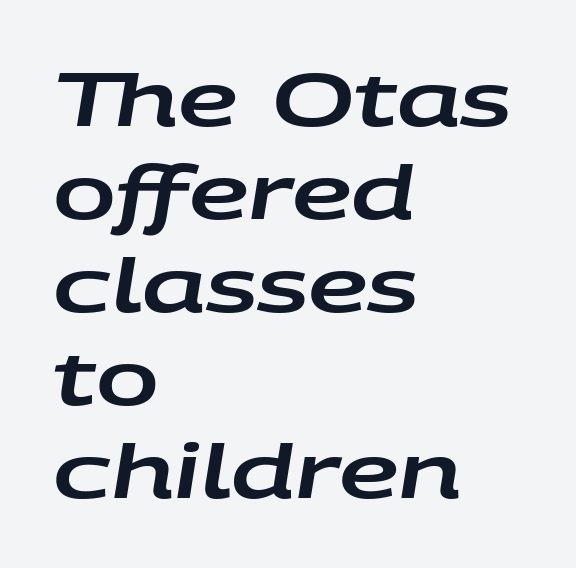
Left-aligned paragraph, ragged on the right. Each letter keeps its own natural width here, so spacing adapts to shape. A typesetter would call this zero additional tracking. The text carries the slant typical of an italic or oblique font.
